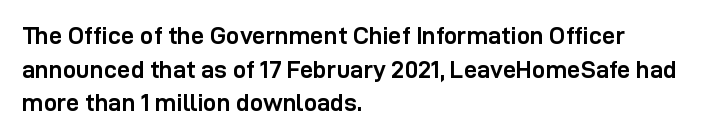
The image shows 24 px bold type, upright; set left-aligned, normal line spacing (1.4x), normal letter spacing, not underlined.
